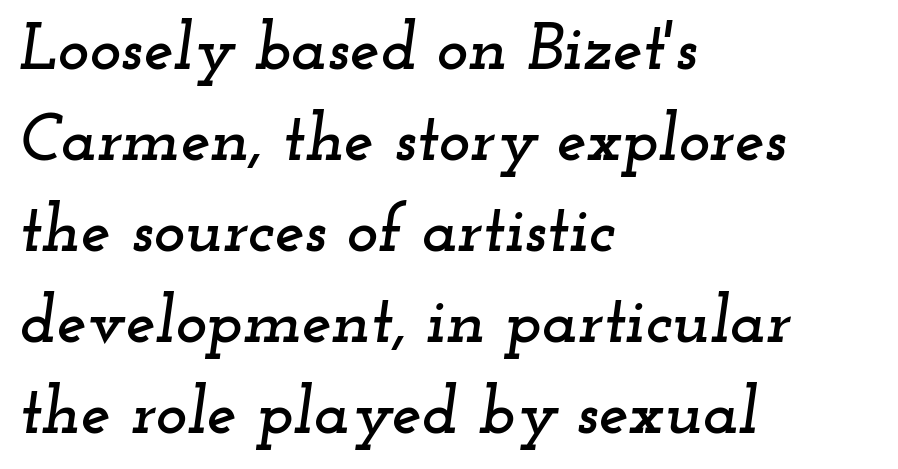
{"serif": "yes", "italic": "yes", "lean": "right", "slant_degrees": 12, "width": "wide", "stroke_contrast": "low", "x_height": "small", "monospaced": "no", "underline": "no", "align": "left", "line_spacing": "normal", "line_spacing_ratio": 1.36, "letter_spacing": "normal", "letter_spacing_em": 0.0, "glyph_px": 67}
